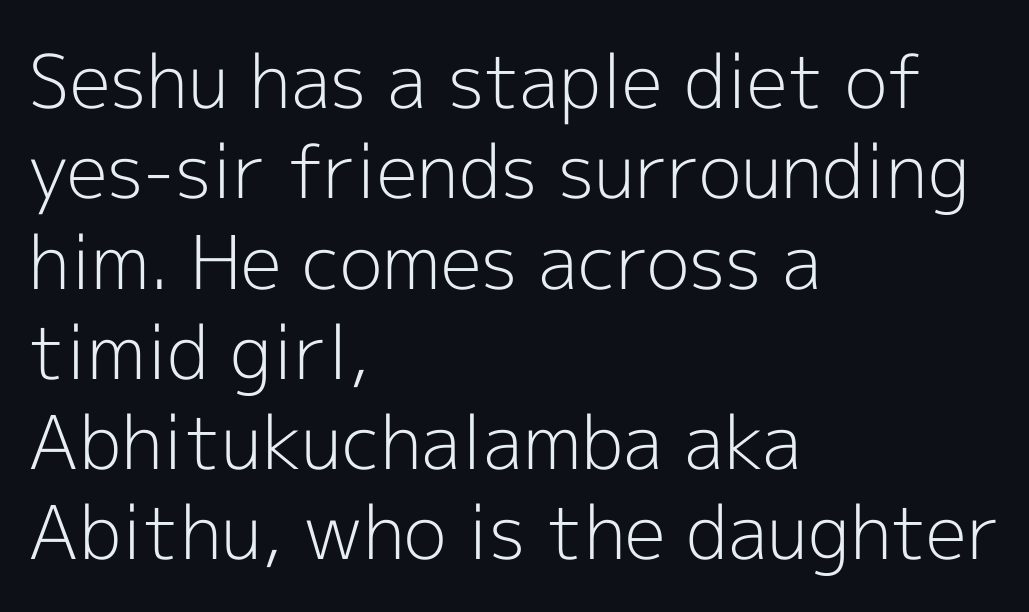
Italic: no, the glyphs are upright roman. The lines are quadded left. This sample uses plain, unmodified letter spacing. Is this a fixed-width face? No — the glyphs have proportional, varying widths. Regarding serifs, this sample does without them.
